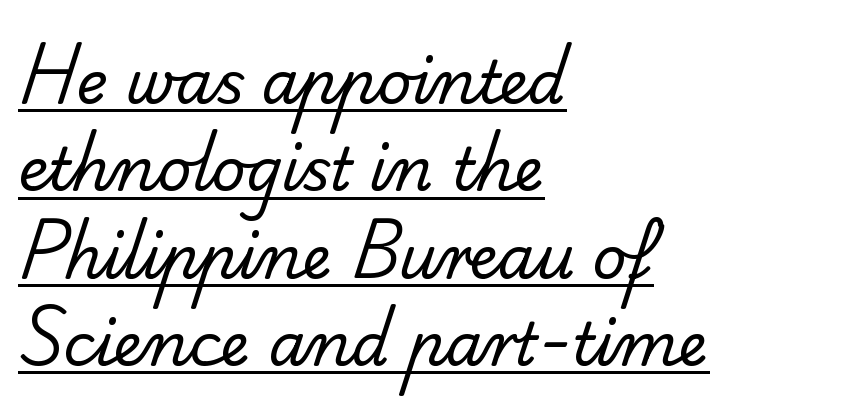
The image shows 59 px regular-weight sans-serif type; set left-aligned, normal line spacing (1.48x), normal letter spacing, underlined; low stroke contrast and a small x-height.
